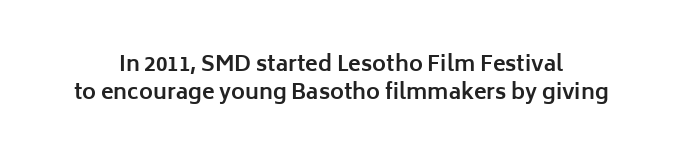
Between one letter and the next there's only the usual sliver of space. A normal amount of white space separates one row of letters from the next. Compared with an ordinary text face, these strokes are far heavier — a full bold. Vertical strokes here are truly vertical.
